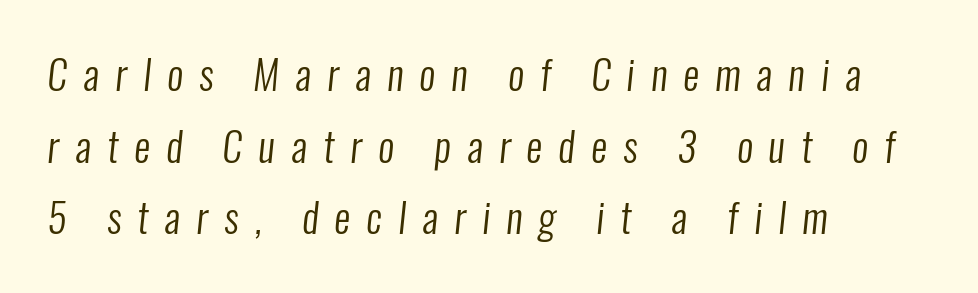
The image shows 40 px regular-weight, condensed sans-serif type; set left-aligned, line spacing 1.79x, unusually wide letter spacing (+0.4 em), not underlined; low stroke contrast and a medium x-height.
